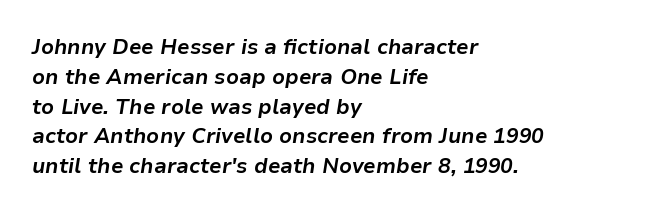
The image shows 21 px bold type, italic (leaning right); set left-aligned, normal line spacing (1.42x), normal letter spacing, not underlined.
